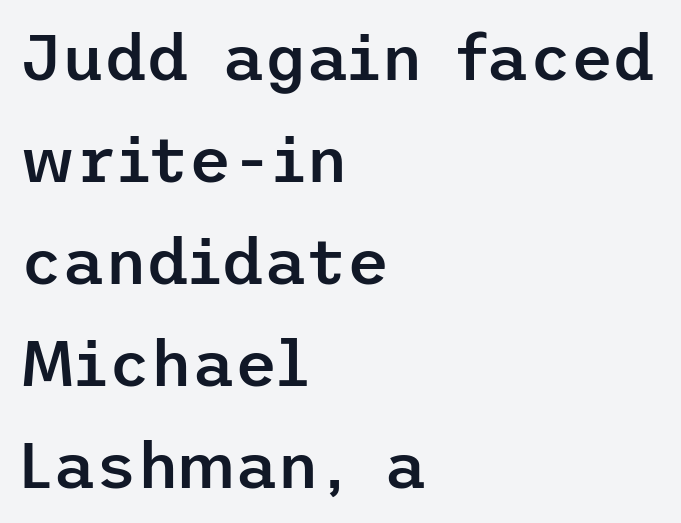
Observe the absence of serifs on each vertical stroke in this sample. A bit beefed up — I'd call it semibold rather than bold. The block of text has a typical density, with ordinary space between rows. It's the straight-up-and-down kind of type. The line texture is even and compact thanks to regular tracking.
